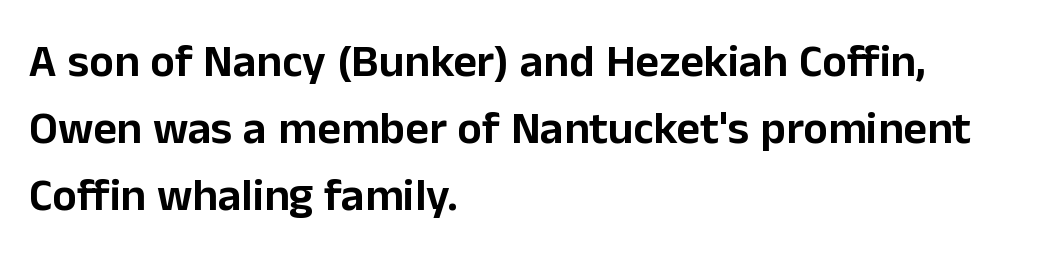
These lines are set flush left with a ragged right edge. Successive baselines arrive at the customary interval. The typography opts for an upright posture over an oblique one. To sum up the face: it is a sans, with no serifs. Decoration check: the copy has no underline.
